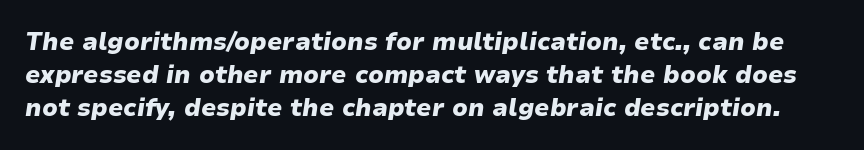
The image shows 24 px bold type, italic (leaning right); set normal line spacing (1.37x), normal letter spacing, not underlined.
